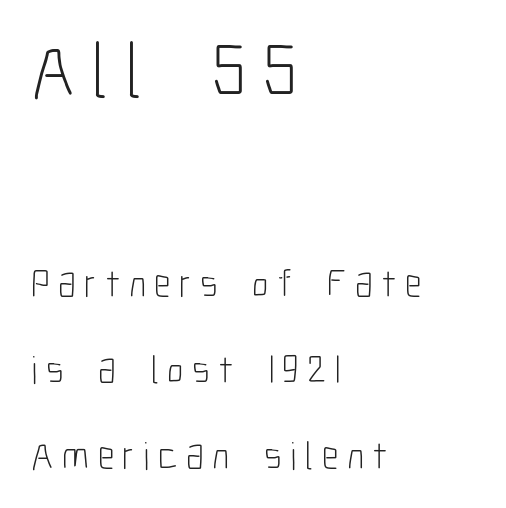
Nobody drew a line under any word here. Widely set lines give the paragraph a tall, airy silhouette. All the whitespace from short lines collects on the right. Two sizes are in play, and the larger belongs to the first block. The passage shown is typed in a proportional face where columns would drift.
